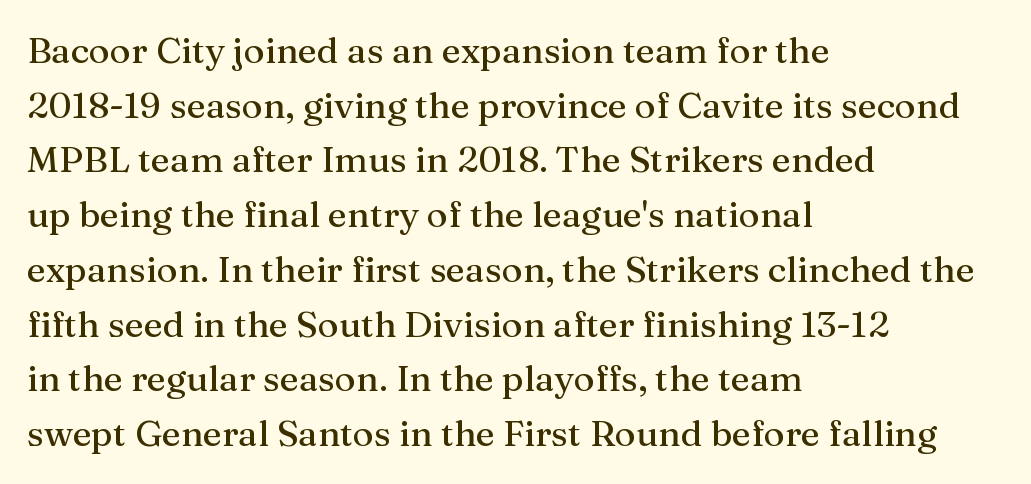
Each letter keeps its own natural width here, so spacing adapts to shape. These lines sit exactly where default settings would place them. The typeface chosen for these lines features serifs. Descenders are the only things crossing below the line. Reading down the block, your eye returns to a fixed left position each line.
